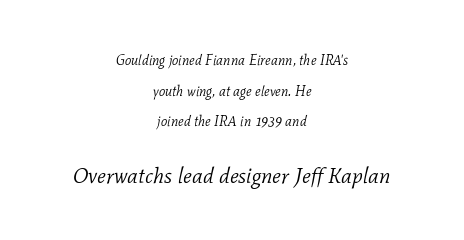
No chunkiness to these letters — they're not bold. How would I describe the line gaps? Wide and relaxed. These lines were composed using italics. Caption: multi-line text, centered on the measure. Between one letter and the next there's only the usual sliver of space. Typesetter's note — lower block bumped up in size, upper block left smaller.
